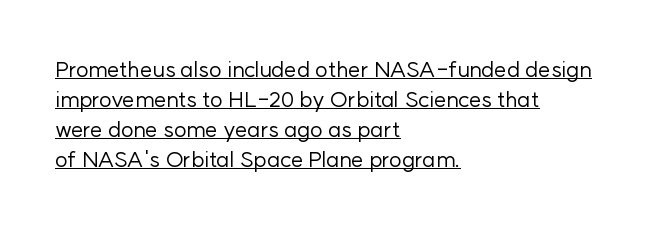
{"italic": "no", "bold": "no", "underline": "yes", "align": "left", "line_spacing": "normal", "line_spacing_ratio": 1.36, "letter_spacing": "normal", "letter_spacing_em": 0.0, "glyph_px": 22}
